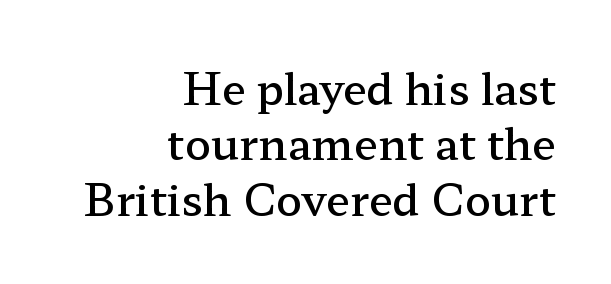
Vertically, the passage feels balanced, rows spaced as you'd expect. In terms of weight, the rendering is demibold, just under bold. Does the copy run flush right? Yes — the right margin is perfectly even. Vertical strokes here are truly vertical. Does extra space separate the letters? No, they use regular spacing. Small tapered or slab feet sit at the stroke ends, so this counts as serif.
